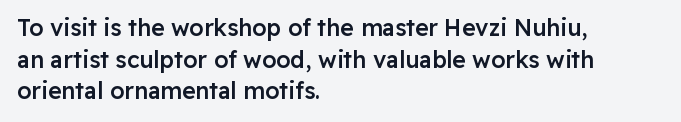
The image shows 23 px text type, upright; set left-aligned, normal line spacing (1.37x), normal letter spacing, not underlined.
